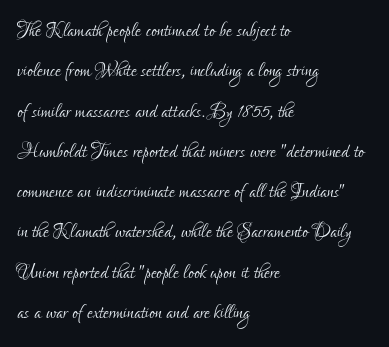
{"bold": "no", "underline": "no", "align": "left", "line_spacing": "normal", "line_spacing_ratio": 1.55, "letter_spacing": "normal", "letter_spacing_em": 0.0, "glyph_px": 26}
